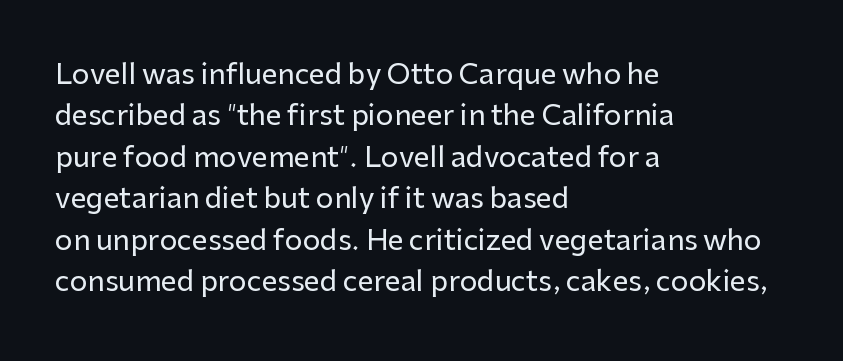
{"serif": "no", "italic": "no", "width": "normal", "stroke_contrast": "low", "x_height": "medium", "monospaced": "no", "underline": "no", "align": "left", "line_spacing": "normal", "line_spacing_ratio": 1.48, "letter_spacing": "normal", "letter_spacing_em": 0.0, "glyph_px": 28}
